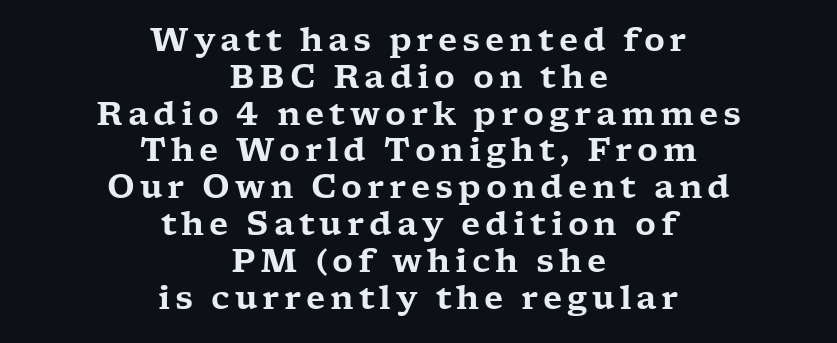
Plain, unruled lines of type. Every row of glyphs is offset so its center matches the block's center. The face used here is seriffed, in the tradition of book romans. Here the designer chose a conventional face with non-uniform glyph widths. Successive baselines arrive quickly, one right under another.
